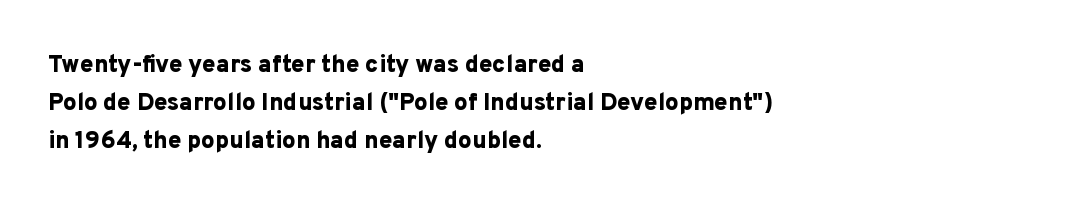
Any mark beneath the type? The region is blank. The letters stand upright; this is a roman face. The type is set solid horizontally, with unmodified tracking. Which margin do the lines hug? The left one — the right edge is uneven. The rendering uses a bold face; every stroke is thick and dark.
